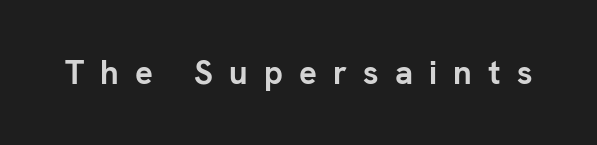
Q: Is the text bold? A: Yes.
Q: Is the text italic (slanted)? A: No, it is upright.
Q: Is the typeface a serif or a sans-serif typeface? A: Sans-serif.
Q: Is the text underlined? A: No.
Q: Is the spacing between letters normal or unusually wide? A: Unusually wide.
Q: Width (condensed, normal, or wide)? A: Normal.
Q: Stroke contrast? A: Low.
Q: x-height? A: Medium.
Q: Monospaced? A: No.
